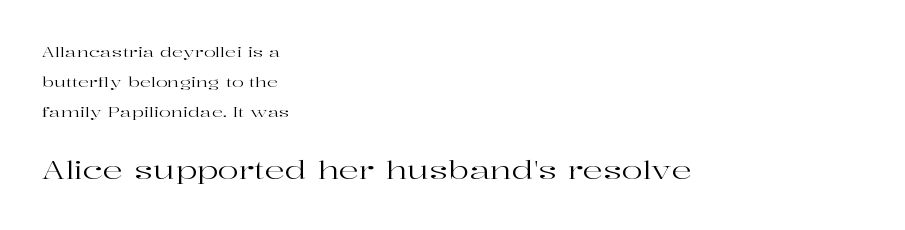
Q: Is the text bold? A: No.
Q: Is the text italic (slanted)? A: No, it is upright.
Q: Is the text underlined? A: No.
Q: How is the paragraph aligned? A: Left-aligned.
Q: Is the spacing between letters normal or unusually wide? A: Normal.
Q: Is the spacing between lines tight, normal or loose? A: Loose.
Q: Which block of text is set in a larger size, the first (top) or the second (bottom)? A: The second (bottom) one.
